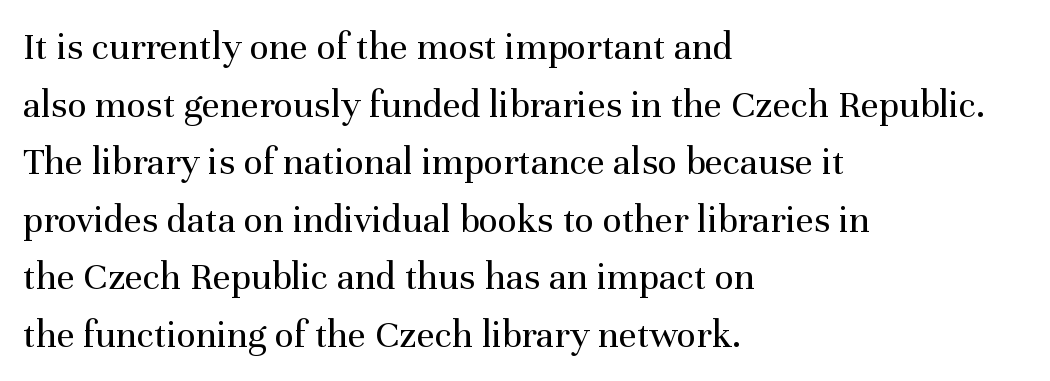
{"serif": "yes", "italic": "no", "bold": "no", "weight": "regular", "width": "normal", "stroke_contrast": "medium", "x_height": "medium", "monospaced": "no", "underline": "no", "align": "left", "line_spacing": "normal", "line_spacing_ratio": 1.44, "letter_spacing": "normal", "letter_spacing_em": 0.0, "glyph_px": 40}
